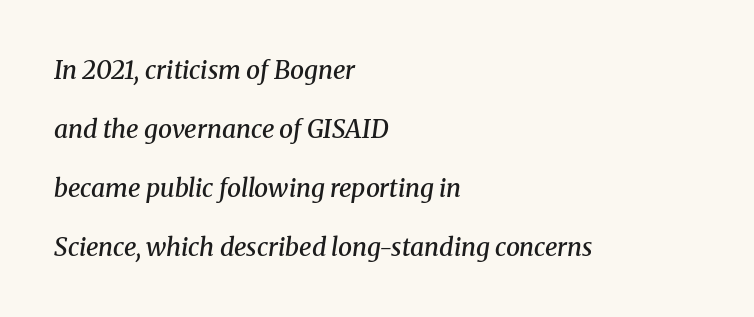
Rendered with sloped, italic letterforms. This block would shrink considerably if given ordinary leading; it's expanded now. Has an underline been added? It has not. The type is set solid horizontally, with unmodified tracking.
